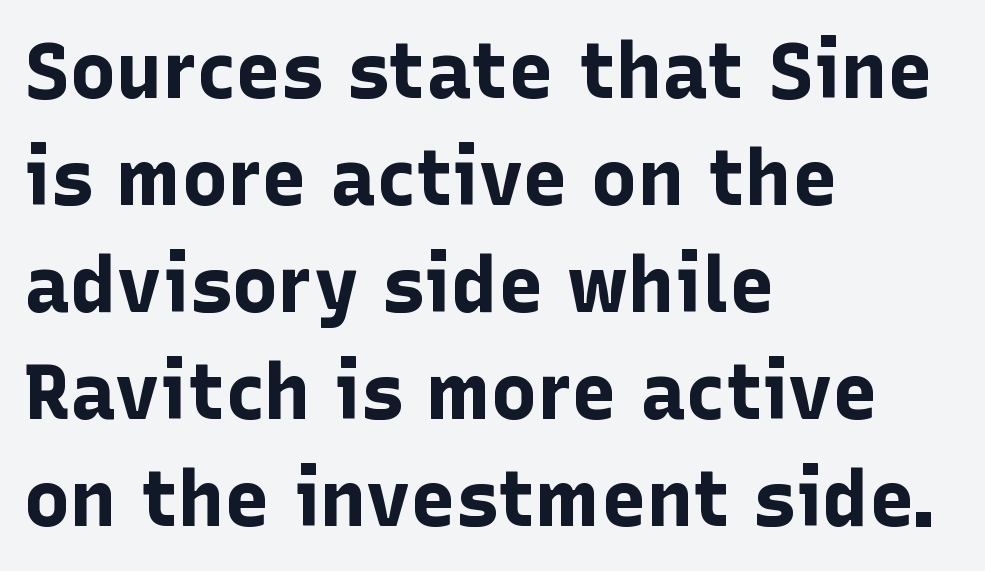
The image shows 77 px bold sans-serif type, upright; set left-aligned, normal line spacing (1.39x), normal letter spacing, not underlined; low stroke contrast and a medium x-height.
